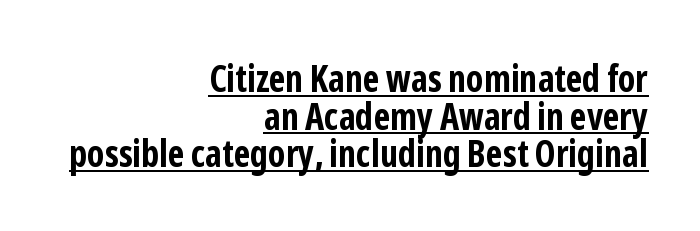
{"serif": "no", "italic": "no", "bold": "yes", "weight": "bold", "width": "condensed", "stroke_contrast": "low", "x_height": "medium", "monospaced": "no", "underline": "yes", "align": "right", "line_spacing": "tight", "line_spacing_ratio": 1.02, "letter_spacing": "normal", "letter_spacing_em": 0.0, "glyph_px": 37}
